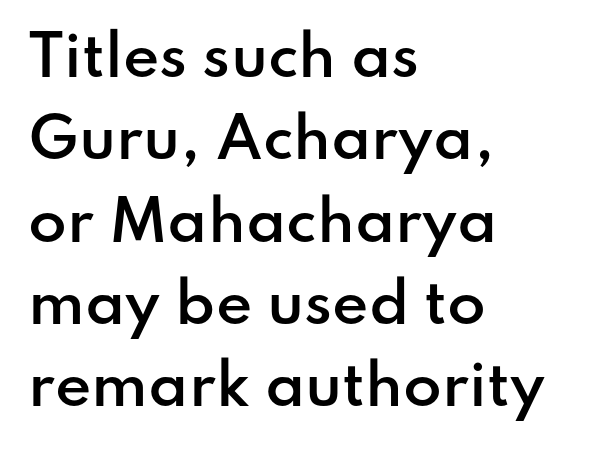
The image shows 56 px semibold sans-serif type, upright; set left-aligned, normal line spacing (1.47x), normal letter spacing, not underlined; low stroke contrast and a small x-height.
